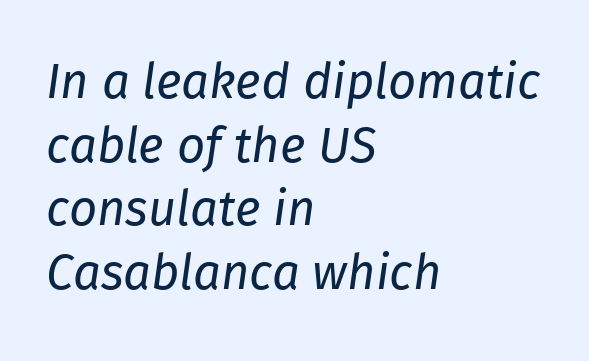
Honestly, the row spacing looks completely unremarkable. Heaviness? Minimal to ordinary, like unemphasized prose. Does the copy run flush right? No — it runs flush left. Proportional: the letters do not fall into vertical columns. Slanted lettering throughout. The glyphs are unaccompanied by any horizontal stroke below them.
